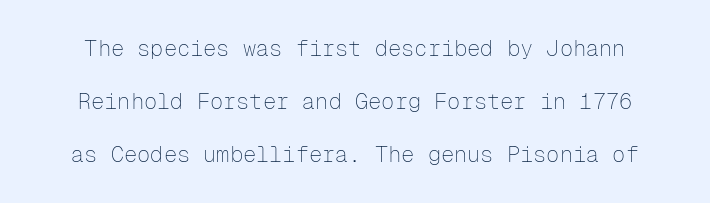
Q: Is the text bold? A: No.
Q: Is the text italic (slanted)? A: No, it is upright.
Q: Is the text underlined? A: No.
Q: Is the spacing between letters normal or unusually wide? A: Normal.
Q: Is the spacing between lines tight, normal or loose? A: Loose.
